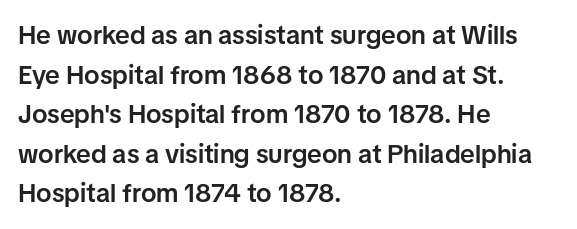
The image shows 26 px text type, upright; set left-aligned, normal line spacing (1.52x), normal letter spacing, not underlined.
